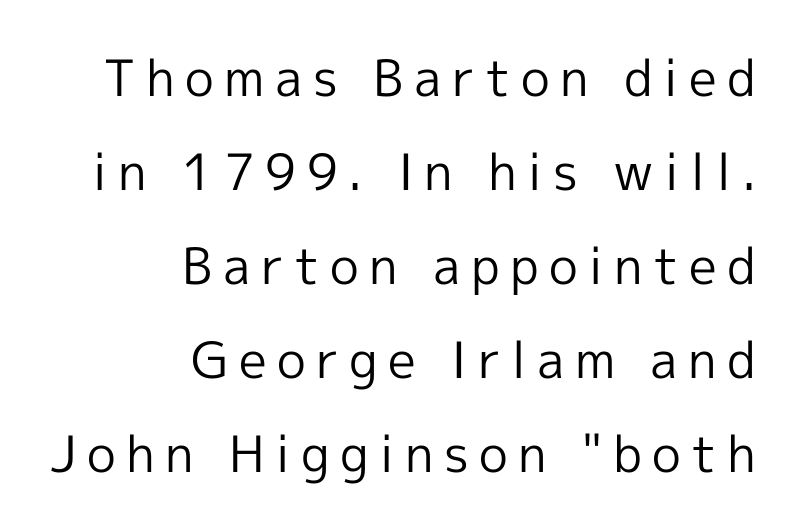
The specimen reads as upright at a glance. Weight: not bold — regular or lighter. The letters are spread apart with noticeably loose tracking. Examine the stroke ends and you'll find no serifs. Typeset ragged left — the right edge is the straight one.
